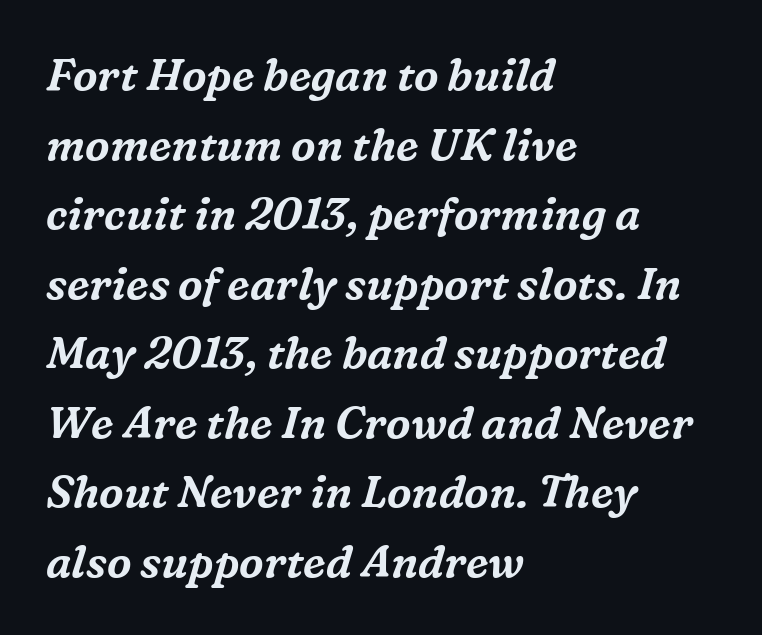
The image shows 44 px serif type, italic (leaning right); set left-aligned, normal line spacing (1.58x), normal letter spacing, not underlined; medium stroke contrast and a medium x-height.
